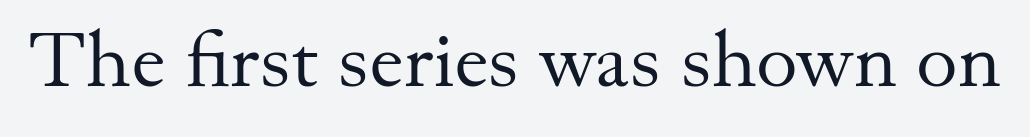
Q: Is the text bold? A: No.
Q: Is the text italic (slanted)? A: No, it is upright.
Q: Is the typeface a serif or a sans-serif typeface? A: Serif.
Q: Is the text underlined? A: No.
Q: Is the spacing between letters normal or unusually wide? A: Normal.
Q: Width (condensed, normal, or wide)? A: Normal.
Q: Stroke contrast? A: Medium.
Q: x-height? A: Small.
Q: Monospaced? A: No.
